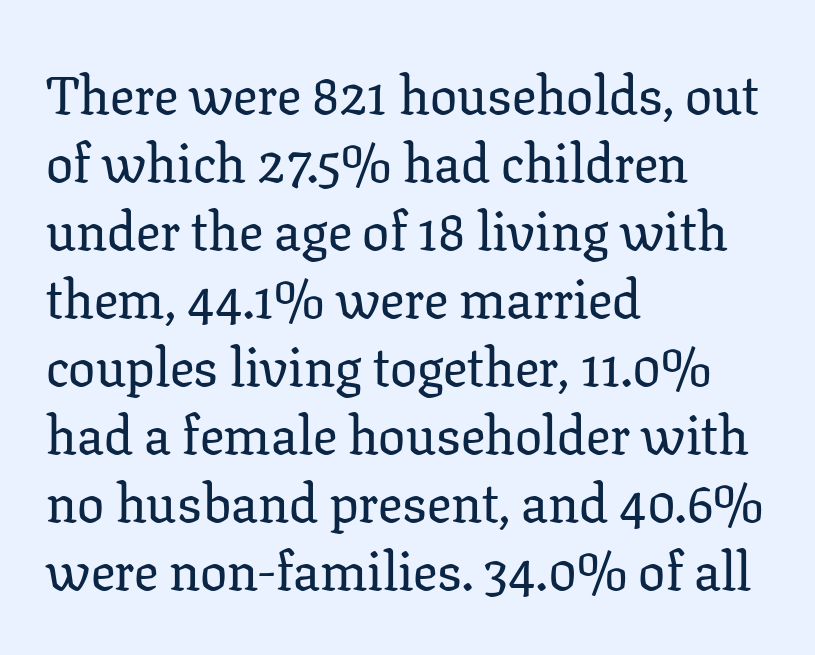
{"serif": "yes", "italic": "no", "width": "normal", "stroke_contrast": "low", "x_height": "medium", "monospaced": "no", "underline": "no", "align": "left", "line_spacing": "normal", "line_spacing_ratio": 1.26, "letter_spacing": "normal", "letter_spacing_em": 0.0, "glyph_px": 54}
